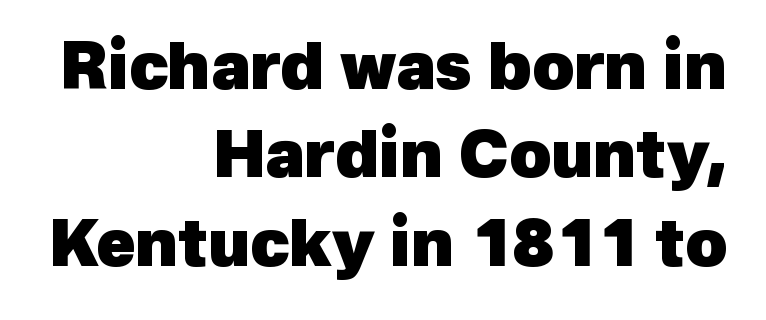
{"serif": "no", "bold": "yes", "weight": "heavy", "width": "normal", "x_height": "medium", "monospaced": "no", "underline": "no", "align": "right", "line_spacing": "normal", "line_spacing_ratio": 1.38, "letter_spacing": "normal", "letter_spacing_em": 0.0, "glyph_px": 64}
